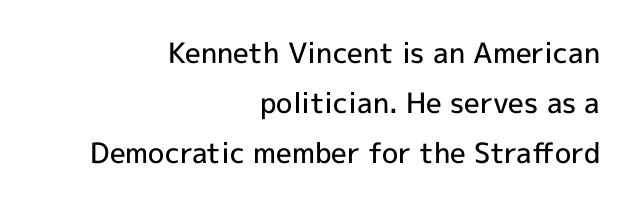
Q: Is the text bold? A: Semi-bold.
Q: Is the text italic (slanted)? A: No, it is upright.
Q: Is the typeface a serif or a sans-serif typeface? A: Sans-serif.
Q: Is the text underlined? A: No.
Q: How is the paragraph aligned? A: Right-aligned.
Q: Is the spacing between letters normal or unusually wide? A: Normal.
Q: Width (condensed, normal, or wide)? A: Normal.
Q: x-height? A: Medium.
Q: Monospaced? A: No.
